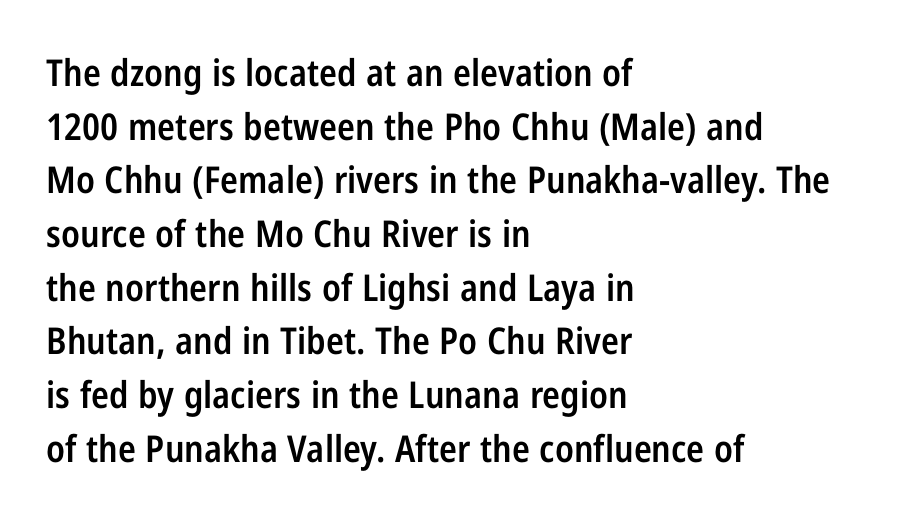
{"serif": "no", "italic": "no", "bold": "semi", "weight": "semibold", "width": "condensed", "stroke_contrast": "low", "x_height": "medium", "monospaced": "no", "underline": "no", "align": "left", "line_spacing": "normal", "line_spacing_ratio": 1.45, "letter_spacing": "normal", "letter_spacing_em": 0.0, "glyph_px": 37}
